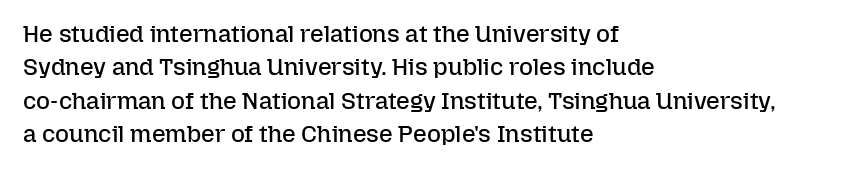
{"italic": "no", "bold": "no", "underline": "no", "align": "left", "line_spacing": "normal", "line_spacing_ratio": 1.39, "letter_spacing": "normal", "letter_spacing_em": 0.0, "glyph_px": 24}
